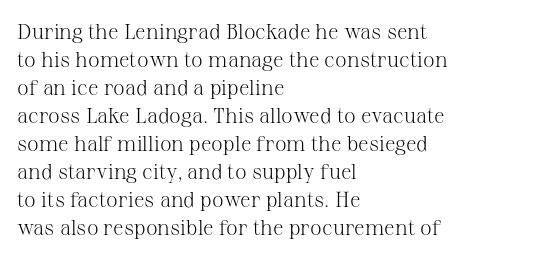
{"italic": "no", "bold": "no", "underline": "no", "align": "left", "line_spacing": "normal", "line_spacing_ratio": 1.33, "letter_spacing": "normal", "letter_spacing_em": 0.0, "glyph_px": 21}
